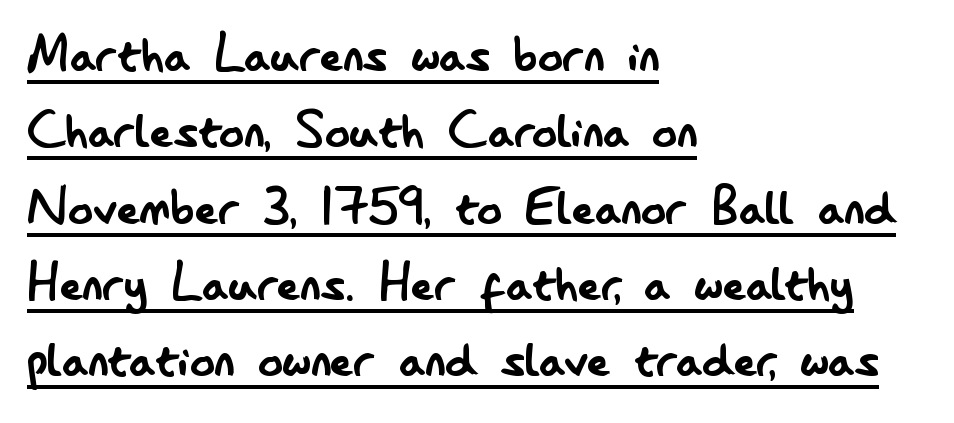
The image shows 62 px regular-weight, condensed sans-serif type, upright; set left-aligned, line spacing 1.23x, normal letter spacing, underlined; low stroke contrast and a small x-height.
